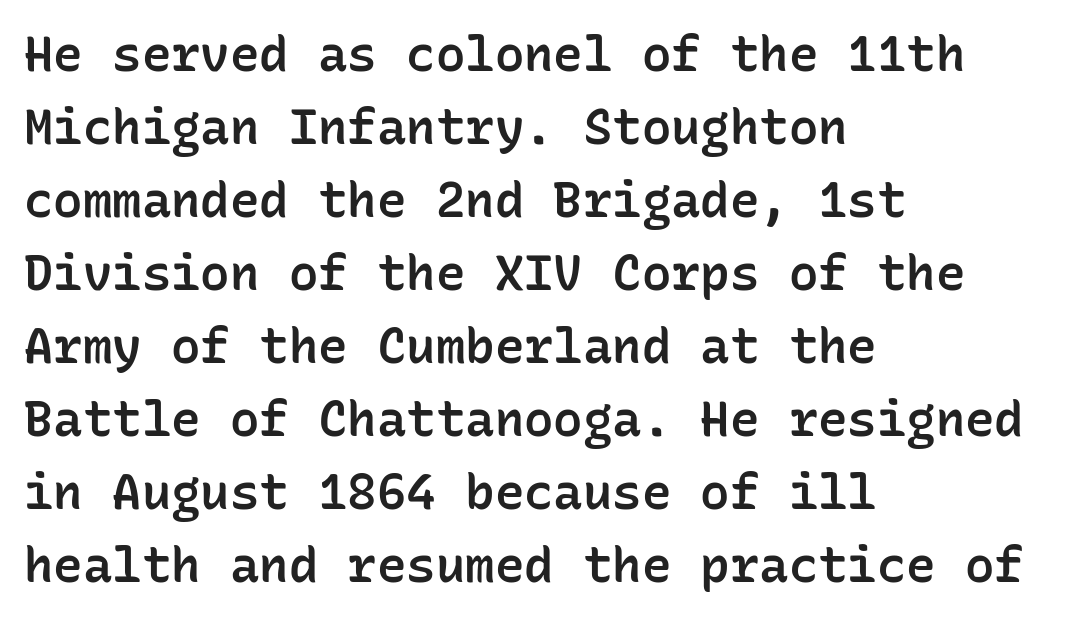
The line-height multiplier appears to be the usual default. Serifs: no, the terminals of the letterforms are clean. In terms of letterspacing, this is plain default setting. This rendering uses left alignment, leaving the right contour irregular. It's the straight-up-and-down kind of type.
